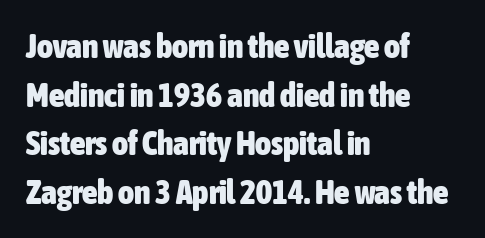
Looks like regular typesetting: each glyph gets only the width it needs. The passage shown is not underscored anywhere. Plenty of ink on the page — the face is bold. Every row of glyphs begins at an identical x-position on the left.
